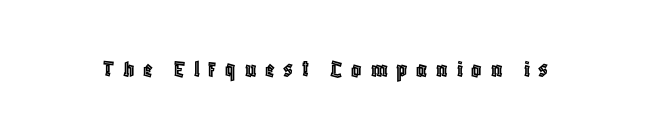
{"italic": "no", "underline": "no", "letter_spacing": "wide", "letter_spacing_em": 0.35, "glyph_px": 25}
